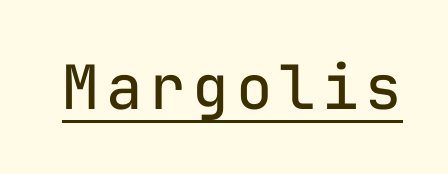
The image shows 61 px regular-weight sans-serif type, upright, monospaced; set underlined; low stroke contrast and a medium x-height.
